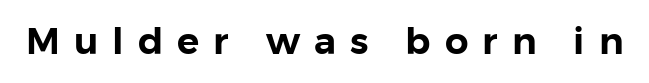
Designer's note — italics off, roman on. Beneath every word, the page is bare. The letters advance in unequal steps, a hallmark of proportional type. These lines are composed in type without serifs.
